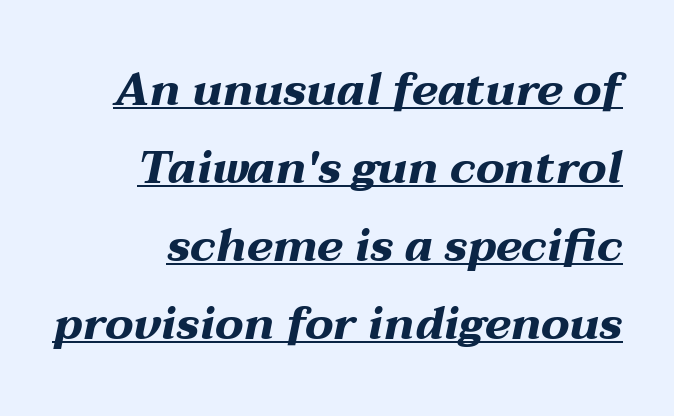
The image shows 45 px bold, wide type, italic (leaning right); set right-aligned, line spacing 1.73x, normal letter spacing, underlined; medium stroke contrast and a medium x-height.
